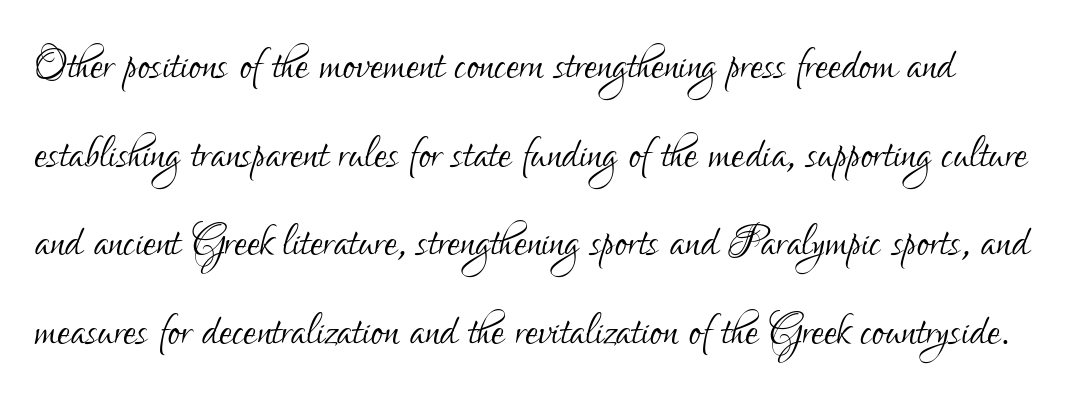
Varying glyph widths throughout — classic text-font behaviour. Regarding serifs, this sample does without them. Tracking value appears to be zero — textbook default spacing.
